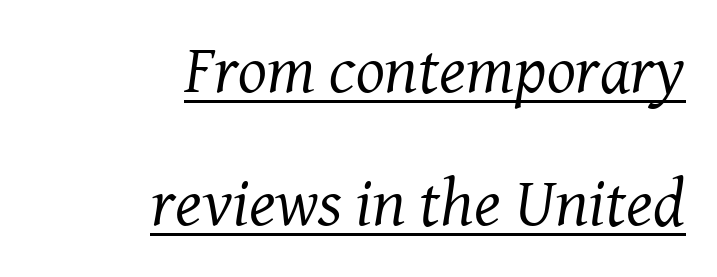
The image shows 68 px regular-weight serif type, italic (leaning right); set right-aligned, loose line spacing (1.95x), normal letter spacing, underlined; medium stroke contrast and a medium x-height.
